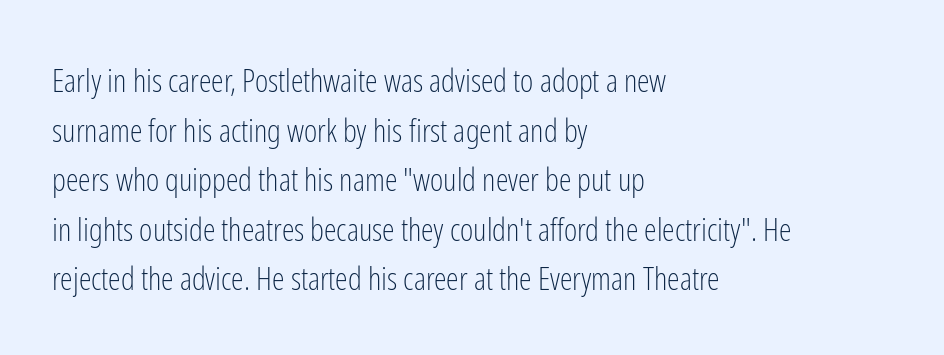
Q: Is the text bold? A: No.
Q: Is the text italic (slanted)? A: No, it is upright.
Q: Is the typeface a serif or a sans-serif typeface? A: Sans-serif.
Q: Is the text underlined? A: No.
Q: How is the paragraph aligned? A: Left-aligned.
Q: Is the spacing between letters normal or unusually wide? A: Normal.
Q: Is the spacing between lines tight, normal or loose? A: Normal.
Q: Width (condensed, normal, or wide)? A: Condensed.
Q: Stroke contrast? A: Low.
Q: x-height? A: Medium.
Q: Monospaced? A: No.
